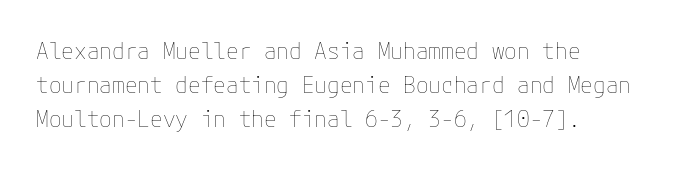
{"italic": "no", "bold": "no", "underline": "no", "align": "left", "line_spacing": "normal", "line_spacing_ratio": 1.48, "letter_spacing": "normal", "letter_spacing_em": 0.0, "glyph_px": 23}
